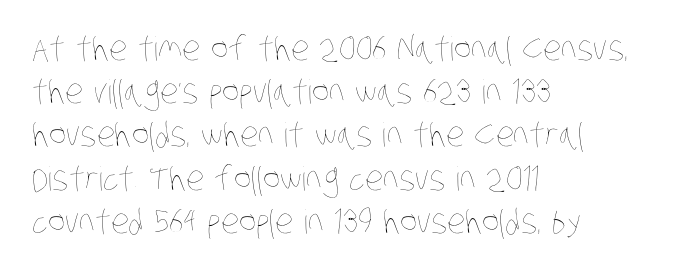
Q: Is the text bold? A: No.
Q: Is the text underlined? A: No.
Q: How is the paragraph aligned? A: Left-aligned.
Q: Is the spacing between letters normal or unusually wide? A: Normal.
Q: Is the spacing between lines tight, normal or loose? A: Normal.
Q: Width (condensed, normal, or wide)? A: Condensed.
Q: Stroke contrast? A: Low.
Q: x-height? A: Large.
Q: Monospaced? A: No.
